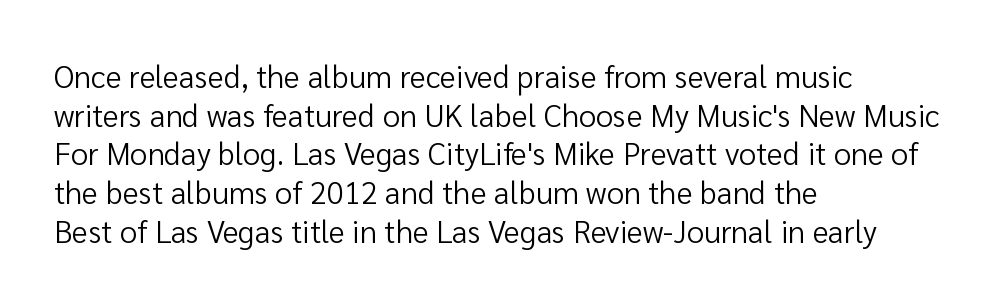
{"serif": "no", "italic": "no", "bold": "no", "weight": "regular", "width": "normal", "stroke_contrast": "low", "x_height": "medium", "monospaced": "no", "underline": "no", "align": "left", "line_spacing": "normal", "line_spacing_ratio": 1.25, "letter_spacing": "normal", "letter_spacing_em": 0.0, "glyph_px": 31}
